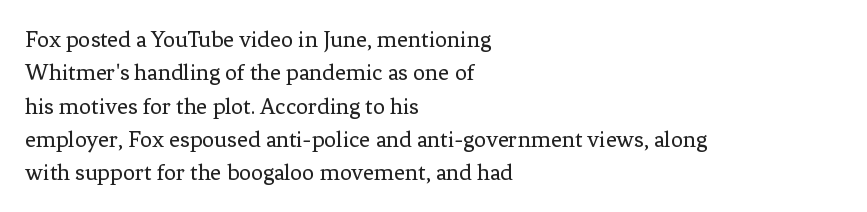
The letterforms sit at book weight or below. Posture: straight, roman, zero tilt. Tracking value appears to be zero — textbook default spacing. The passage shown stacks its lines at a standard gap. Is the block centered? No — it sits flush against the left margin. The foot of each line stays bare and open.
